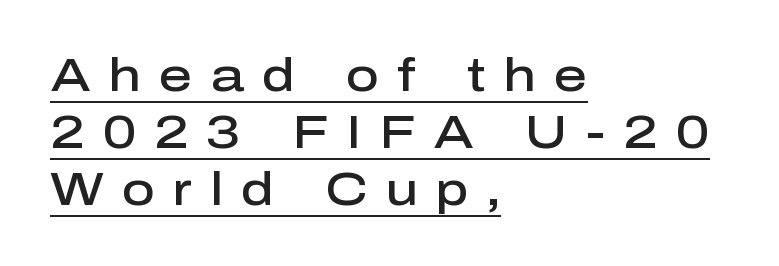
{"serif": "no", "italic": "no", "bold": "semi", "weight": "semibold", "width": "normal", "stroke_contrast": "low", "x_height": "medium", "monospaced": "no", "underline": "yes", "align": "left", "line_spacing_ratio": 1.24, "letter_spacing": "wide", "letter_spacing_em": 0.39, "glyph_px": 46}
